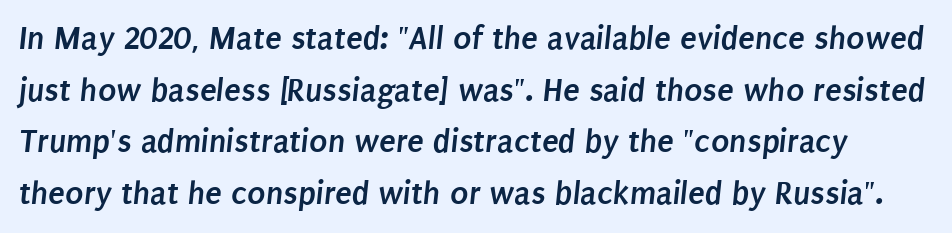
Q: Is the text bold? A: Yes.
Q: Is the typeface a serif or a sans-serif typeface? A: Sans-serif.
Q: Is the text underlined? A: No.
Q: Is the spacing between letters normal or unusually wide? A: Normal.
Q: Is the spacing between lines tight, normal or loose? A: Normal.
Q: Width (condensed, normal, or wide)? A: Condensed.
Q: Stroke contrast? A: Low.
Q: x-height? A: Large.
Q: Monospaced? A: No.
